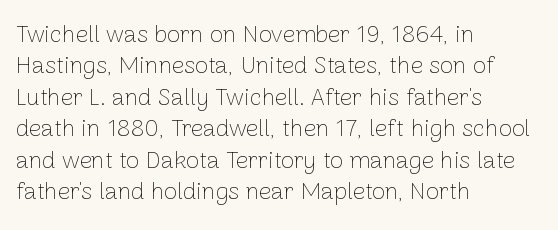
Q: Is the text bold? A: No.
Q: Is the text italic (slanted)? A: No, it is upright.
Q: Is the text underlined? A: No.
Q: How is the paragraph aligned? A: Left-aligned.
Q: Is the spacing between letters normal or unusually wide? A: Normal.
Q: Is the spacing between lines tight, normal or loose? A: Normal.
